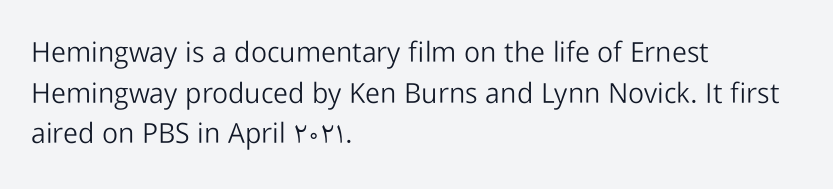
{"serif": "no", "italic": "no", "bold": "no", "weight": "light", "width": "normal", "stroke_contrast": "low", "x_height": "medium", "monospaced": "no", "underline": "no", "align": "left", "line_spacing": "normal", "line_spacing_ratio": 1.45, "letter_spacing": "normal", "letter_spacing_em": 0.0, "glyph_px": 28}
